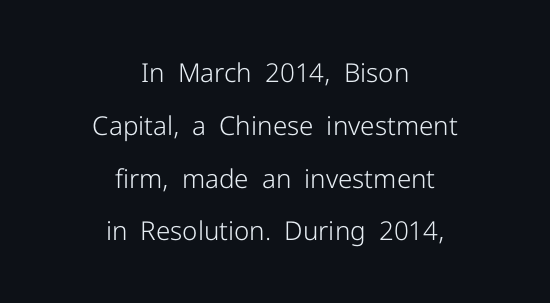
The image shows 26 px text type, upright; set centered, loose line spacing (2.03x), normal letter spacing, not underlined.
